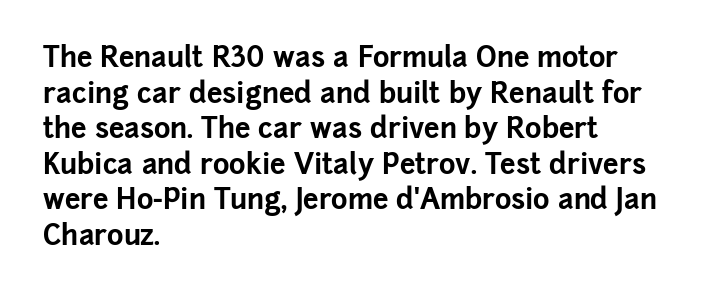
These lines sit exactly where default settings would place them. Designer's note — italics off, roman on. These lines are composed in type without serifs. Typographic density is high because the face is bold. Honestly, there is no underline to notice here at all.
